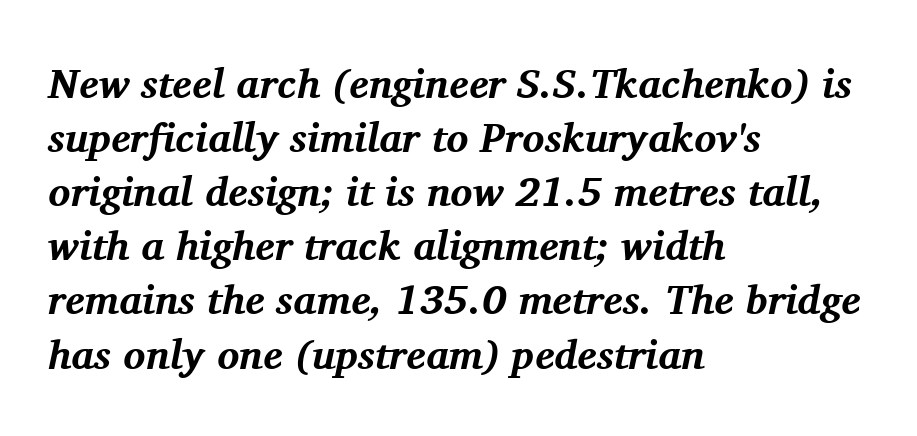
Q: Is the text bold? A: Yes.
Q: Is the text italic (slanted)? A: Yes, it leans right by about 11 degrees.
Q: Is the typeface a serif or a sans-serif typeface? A: Serif.
Q: Is the text underlined? A: No.
Q: How is the paragraph aligned? A: Left-aligned.
Q: Is the spacing between letters normal or unusually wide? A: Normal.
Q: Is the spacing between lines tight, normal or loose? A: Normal.
Q: Width (condensed, normal, or wide)? A: Normal.
Q: Stroke contrast? A: Medium.
Q: x-height? A: Medium.
Q: Monospaced? A: No.
